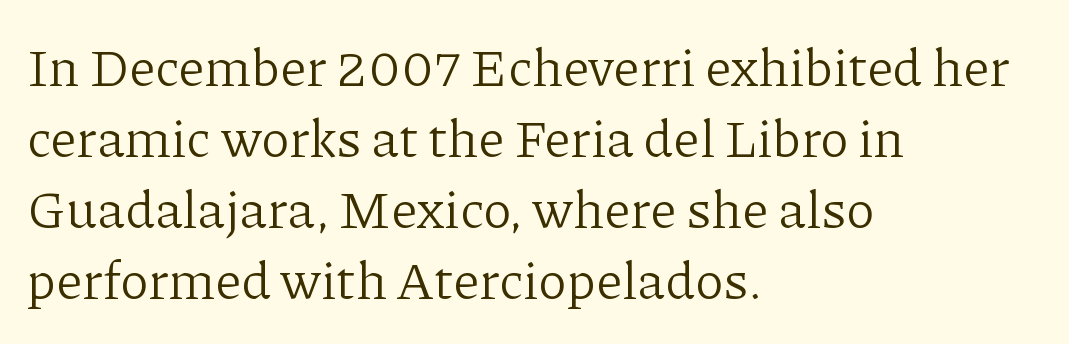
Q: Is the text bold? A: No.
Q: Is the text italic (slanted)? A: No, it is upright.
Q: Is the typeface a serif or a sans-serif typeface? A: Serif.
Q: Is the text underlined? A: No.
Q: How is the paragraph aligned? A: Left-aligned.
Q: Is the spacing between letters normal or unusually wide? A: Normal.
Q: Is the spacing between lines tight, normal or loose? A: Normal.
Q: Width (condensed, normal, or wide)? A: Normal.
Q: Stroke contrast? A: Low.
Q: x-height? A: Medium.
Q: Monospaced? A: No.
